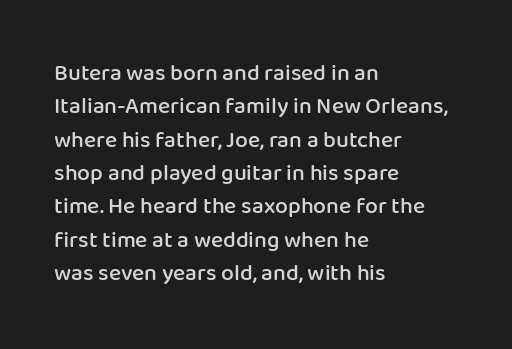
The image shows 23 px text type, upright; set left-aligned, normal line spacing (1.45x), normal letter spacing, not underlined.
